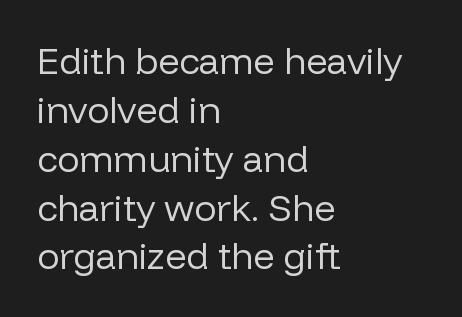
Q: Is the text bold? A: No.
Q: Is the text italic (slanted)? A: No, it is upright.
Q: Is the typeface a serif or a sans-serif typeface? A: Sans-serif.
Q: Is the text underlined? A: No.
Q: How is the paragraph aligned? A: Left-aligned.
Q: Is the spacing between letters normal or unusually wide? A: Normal.
Q: Is the spacing between lines tight, normal or loose? A: Normal.
Q: Width (condensed, normal, or wide)? A: Normal.
Q: Stroke contrast? A: Low.
Q: x-height? A: Medium.
Q: Monospaced? A: No.
